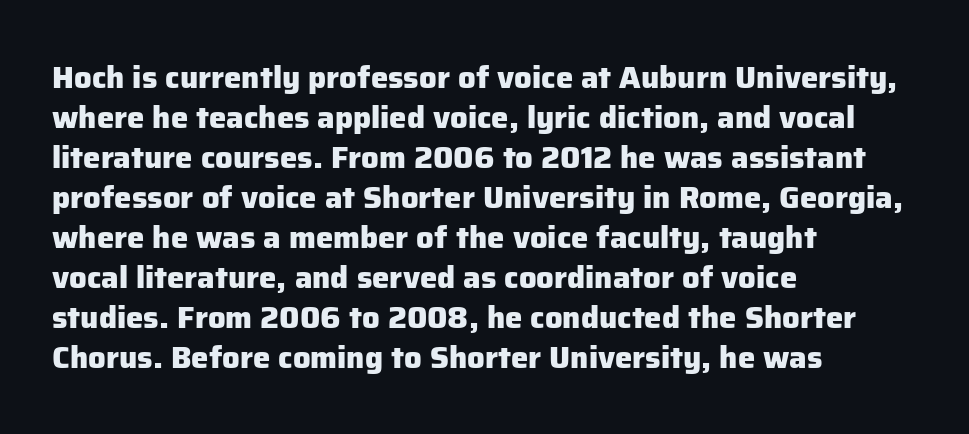
Q: Is the text bold? A: Yes.
Q: Is the text italic (slanted)? A: No, it is upright.
Q: Is the typeface a serif or a sans-serif typeface? A: Sans-serif.
Q: Is the text underlined? A: No.
Q: How is the paragraph aligned? A: Left-aligned.
Q: Is the spacing between letters normal or unusually wide? A: Normal.
Q: Is the spacing between lines tight, normal or loose? A: Normal.
Q: Width (condensed, normal, or wide)? A: Normal.
Q: Stroke contrast? A: Low.
Q: x-height? A: Medium.
Q: Monospaced? A: No.
